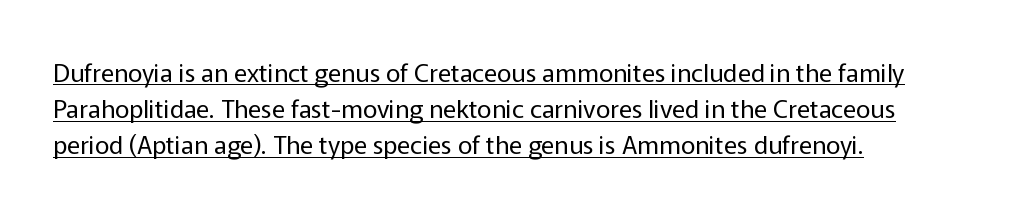
The image shows 25 px text type, upright; set left-aligned, normal line spacing (1.45x), normal letter spacing, underlined.
